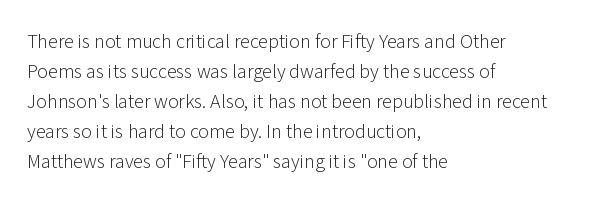
The image shows 20 px text type, upright; set left-aligned, normal line spacing (1.5x), normal letter spacing, not underlined.
